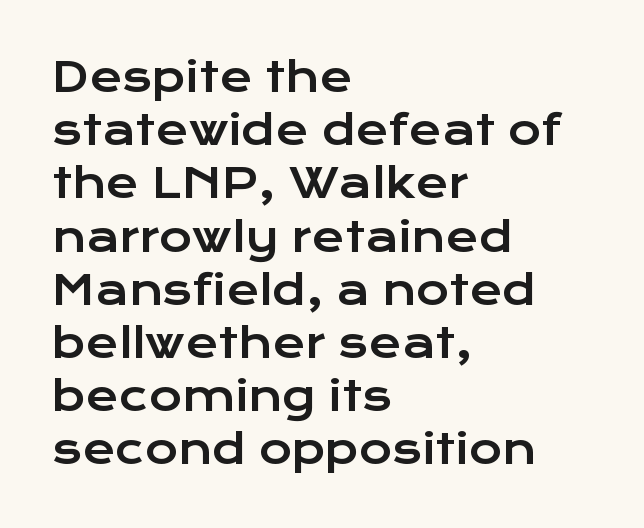
{"serif": "no", "italic": "no", "width": "wide", "stroke_contrast": "low", "x_height": "medium", "monospaced": "no", "underline": "no", "align": "left", "line_spacing": "normal", "line_spacing_ratio": 1.33, "letter_spacing": "normal", "letter_spacing_em": 0.0, "glyph_px": 40}
